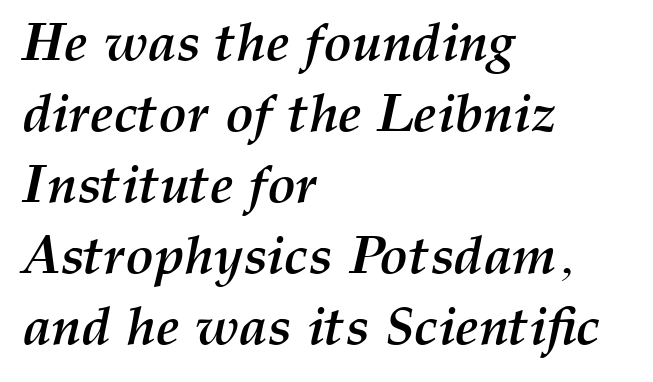
Q: Is the text bold? A: Yes.
Q: Is the text italic (slanted)? A: Yes, it leans right by about 12 degrees.
Q: Is the text underlined? A: No.
Q: How is the paragraph aligned? A: Left-aligned.
Q: Is the spacing between letters normal or unusually wide? A: Normal.
Q: Is the spacing between lines tight, normal or loose? A: Normal.
Q: Width (condensed, normal, or wide)? A: Normal.
Q: Stroke contrast? A: Medium.
Q: x-height? A: Medium.
Q: Monospaced? A: No.
